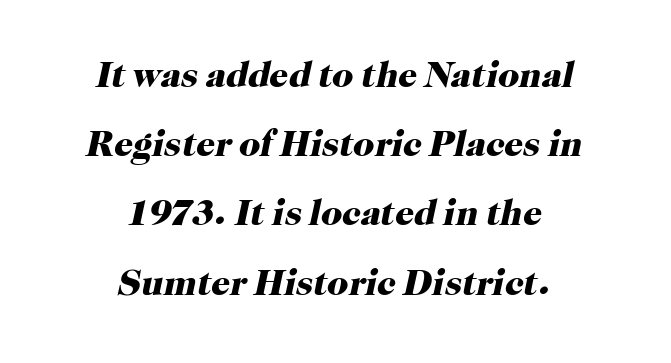
Q: Is the text bold? A: Yes.
Q: Is the text italic (slanted)? A: Yes, it leans right by about 12 degrees.
Q: Is the typeface a serif or a sans-serif typeface? A: Serif.
Q: Is the text underlined? A: No.
Q: How is the paragraph aligned? A: Centered.
Q: Is the spacing between letters normal or unusually wide? A: Normal.
Q: Width (condensed, normal, or wide)? A: Normal.
Q: Stroke contrast? A: High.
Q: x-height? A: Medium.
Q: Monospaced? A: No.
